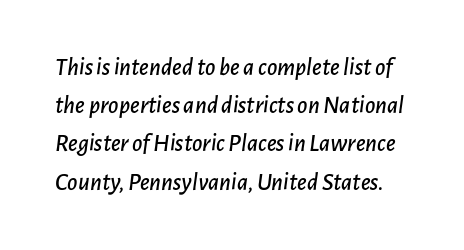
Descenders are the only things crossing below the line. It's the slanting kind of type. Here the glyphs are tracked normally, forming tight word shapes. Reading down the column, the eye jumps a familiar distance to each next line.
